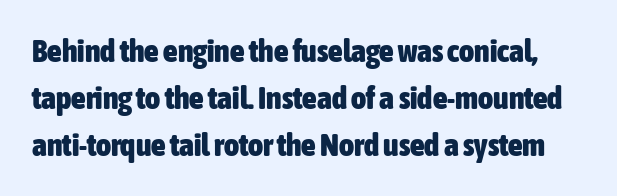
Q: Is the text bold? A: Yes.
Q: Is the text italic (slanted)? A: No, it is upright.
Q: Is the typeface a serif or a sans-serif typeface? A: Sans-serif.
Q: Is the text underlined? A: No.
Q: Is the spacing between letters normal or unusually wide? A: Normal.
Q: Is the spacing between lines tight, normal or loose? A: Normal.
Q: Width (condensed, normal, or wide)? A: Condensed.
Q: Stroke contrast? A: Low.
Q: x-height? A: Medium.
Q: Monospaced? A: No.
